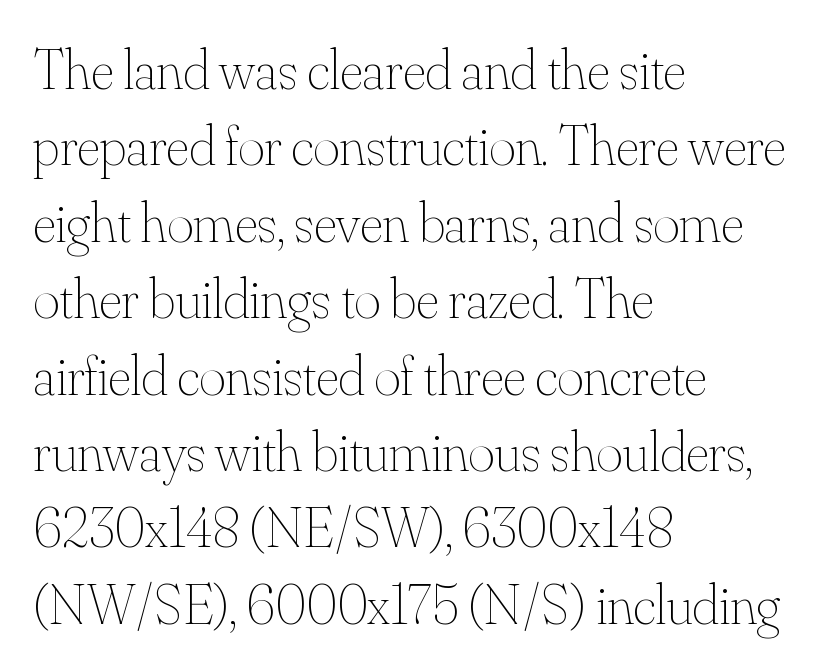
Only glyphs here, with clear space below each row. The vertical gap from one line to the next is medium. The lines in this sample share a left origin and differ only in where they stop. Spacing verdict: proportional, widths tailored to each character. Compared with a typical body face, this is equally light or lighter still. The specimen reads as upright at a glance.
